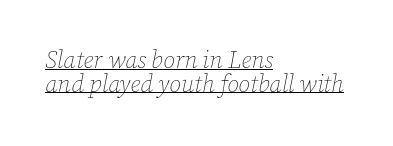
{"italic": "yes", "lean": "right", "slant_degrees": 12, "bold": "no", "underline": "yes", "align": "left", "line_spacing": "tight", "line_spacing_ratio": 0.98, "letter_spacing": "normal", "letter_spacing_em": 0.0, "glyph_px": 24}
